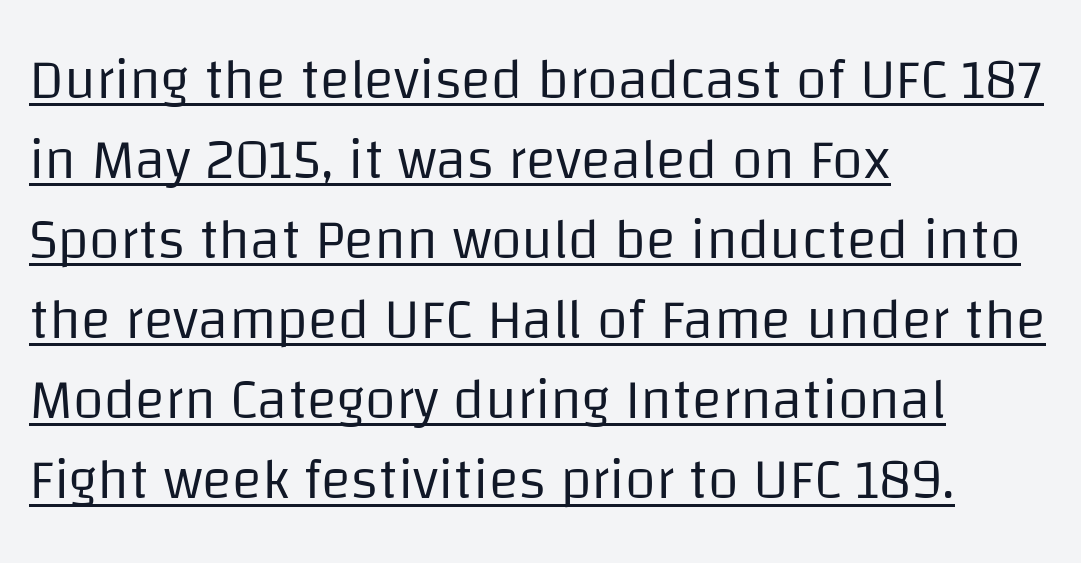
The image shows 56 px regular-weight sans-serif type, upright; set left-aligned, normal line spacing (1.43x), normal letter spacing, underlined; low stroke contrast and a large x-height.
